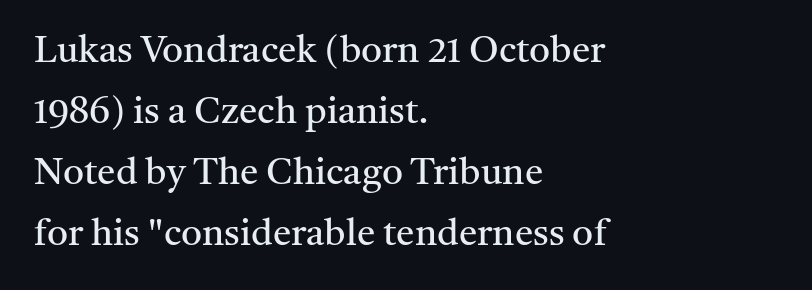
{"serif": "yes", "italic": "no", "bold": "no", "weight": "regular", "width": "normal", "stroke_contrast": "medium", "x_height": "medium", "monospaced": "no", "underline": "no", "align": "left", "line_spacing": "normal", "line_spacing_ratio": 1.65, "letter_spacing": "normal", "letter_spacing_em": 0.0, "glyph_px": 37}
